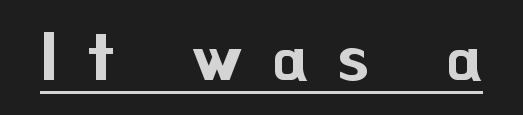
{"serif": "no", "italic": "no", "width": "normal", "stroke_contrast": "low", "x_height": "small", "monospaced": "no", "underline": "yes", "letter_spacing": "wide", "letter_spacing_em": 0.46, "glyph_px": 66}
